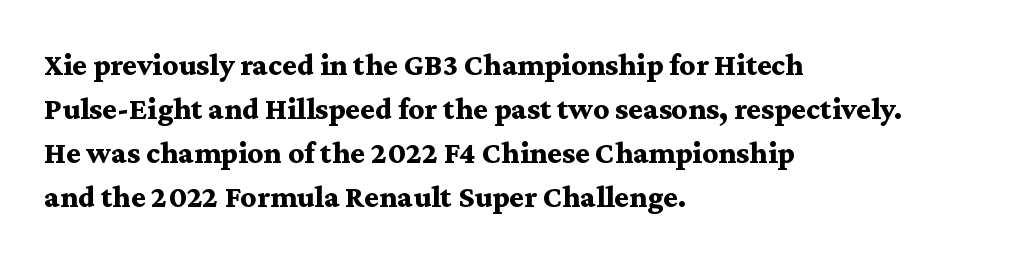
No word sits above an underline. This sample is left-justified, so line endings fall wherever the words run out. Nope, not italic — everything's standing straight. The characters display serif detailing at their extremities. These lines are rendered in a variable-pitch font.
